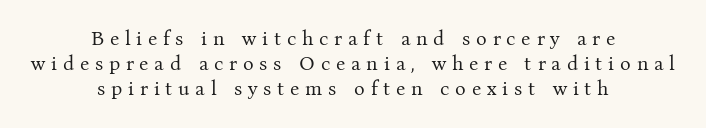
Q: Is the text bold? A: No.
Q: Is the text italic (slanted)? A: No, it is upright.
Q: Is the text underlined? A: No.
Q: How is the paragraph aligned? A: Centered.
Q: Is the spacing between letters normal or unusually wide? A: Unusually wide.
Q: Is the spacing between lines tight, normal or loose? A: Normal.
